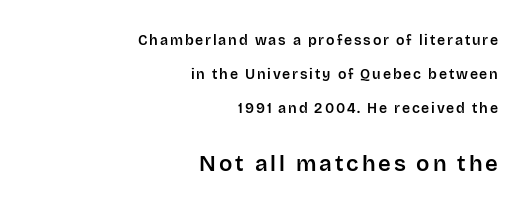
{"italic": "no", "underline": "no", "align": "right", "line_spacing": "loose", "line_spacing_ratio": 2.42, "larger_block": "second", "size_ratio": 1.57, "glyph_px": 22}
